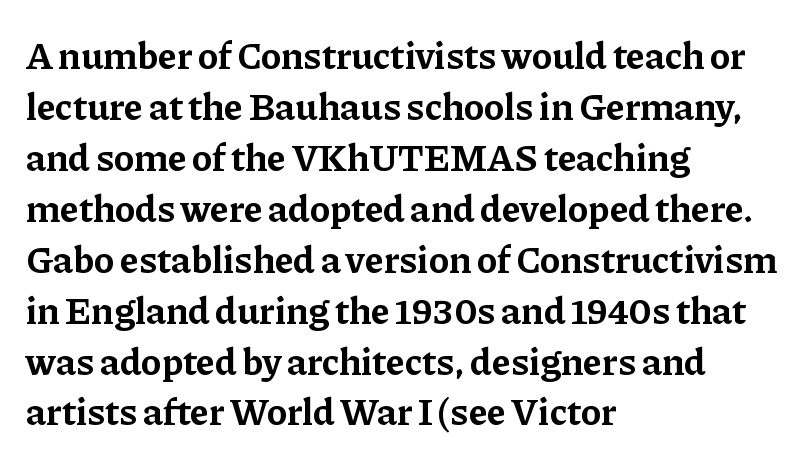
The image shows 38 px bold serif type, upright; set left-aligned, normal line spacing (1.34x), normal letter spacing, not underlined; low stroke contrast and a medium x-height.
